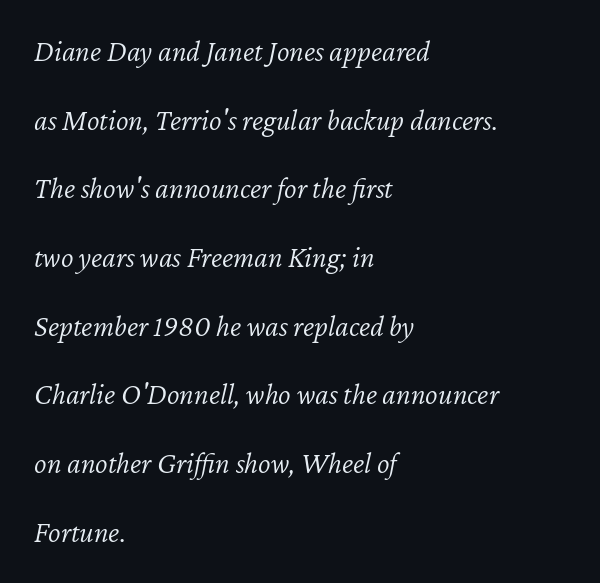
The image shows 30 px light type, italic (leaning right); set left-aligned, loose line spacing (2.29x), normal letter spacing, not underlined; low stroke contrast and a medium x-height.
